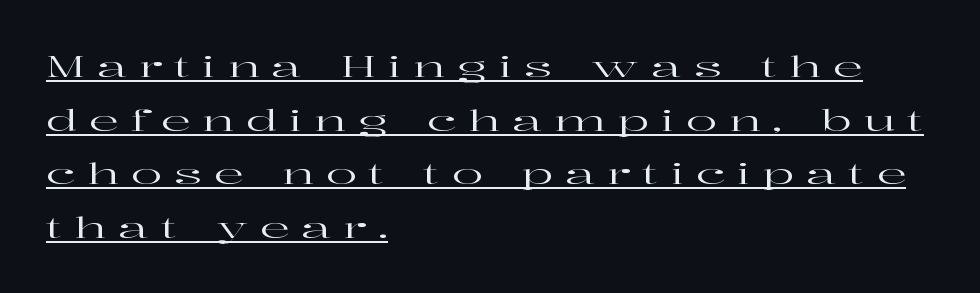
This is roman type, the default non-slanted kind. Looks like someone drew a line under every word here. Note the varied advance widths — an 'i' is clearly narrower than an 'm'. Horizontal alignment here is leftward, the default for most running prose. Typographically, this falls in the serif category. Characters follow at a spacing far wider than the type designer built in.
